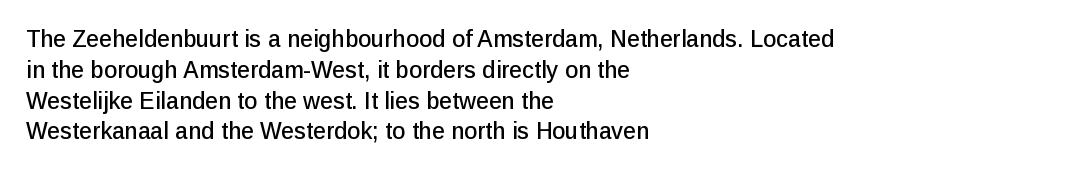
The glyphs are unaccompanied by any horizontal stroke below them. Quick note: not italic, upright. Each word holds together tightly as a unit, with standard inter-letter gaps. The paragraph shown leans on its left margin. Does the leading feel generous? No, just average.
